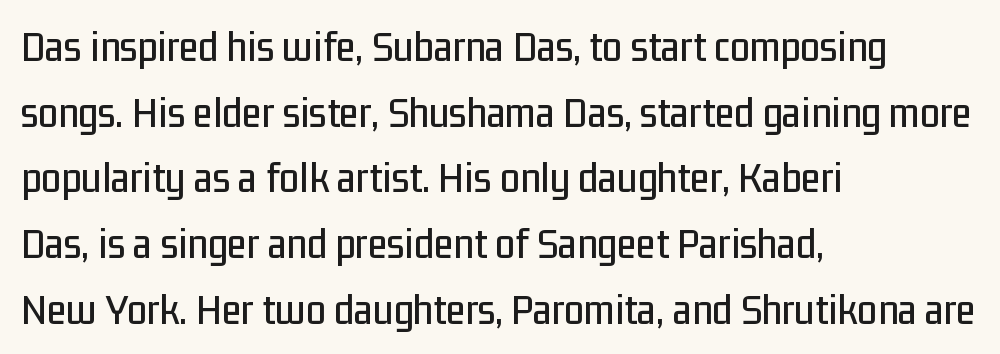
The image shows 45 px condensed sans-serif type, upright; set left-aligned, normal line spacing (1.46x), normal letter spacing, not underlined; low stroke contrast and a medium x-height.
